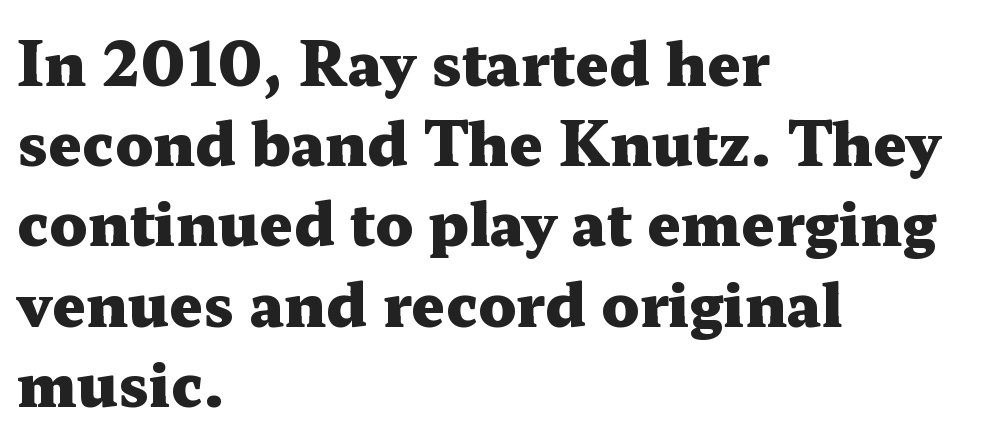
The image shows 59 px heavy, wide serif type, upright; set left-aligned, normal line spacing (1.36x), normal letter spacing, not underlined; medium stroke contrast and a medium x-height.
